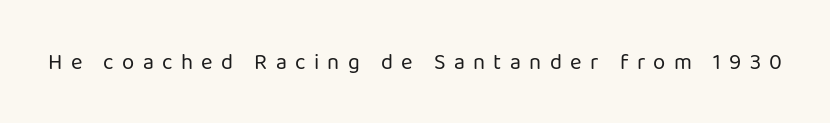
{"italic": "no", "bold": "no", "underline": "no", "letter_spacing": "wide", "letter_spacing_em": 0.38, "glyph_px": 22}
